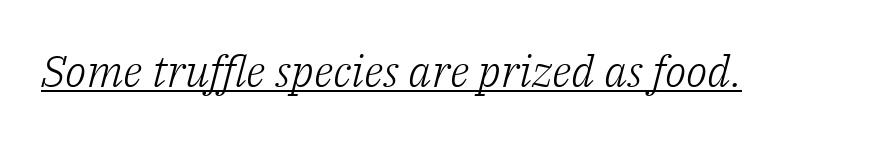
The image shows 44 px light serif type, italic (leaning right); set normal letter spacing, underlined; low stroke contrast and a medium x-height.
